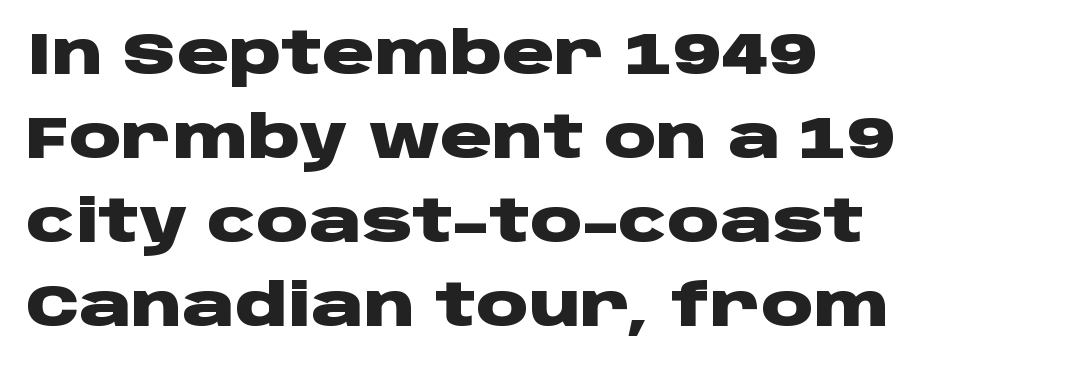
The foot of each line stays bare and open. The compositor pushed each line to the left boundary. The leading is moderate, giving the passage an even texture. The sample has been set heavy, in full bold. Every character sits straight up, as roman type does.
